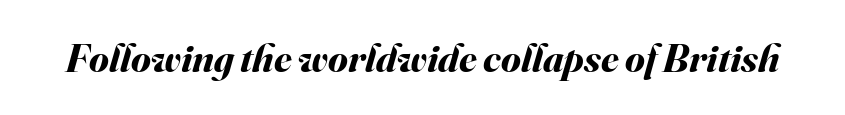
{"italic": "yes", "lean": "right", "slant_degrees": 16, "bold": "yes", "weight": "bold", "width": "normal", "stroke_contrast": "medium", "x_height": "small", "monospaced": "no", "underline": "no", "letter_spacing": "normal", "letter_spacing_em": 0.0, "glyph_px": 40}
